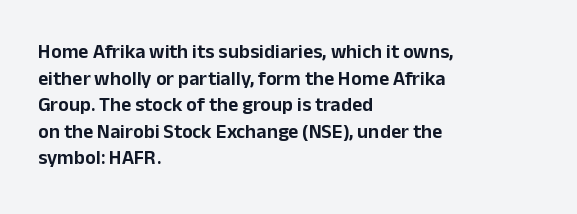
Which margin do the lines hug? The left one — the right edge is uneven. Do the letters lean? They stand straight. Students, note that the glyphs here touch the page at normal intervals. The block of text has a typical density, with ordinary space between rows. Unmarked baselines from the first word to the last.
